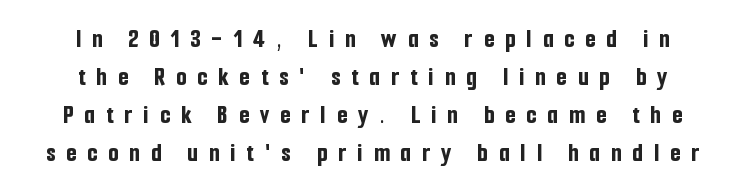
{"italic": "no", "bold": "yes", "underline": "no", "align": "center", "line_spacing": "normal", "line_spacing_ratio": 1.46, "letter_spacing": "wide", "letter_spacing_em": 0.43, "glyph_px": 26}
